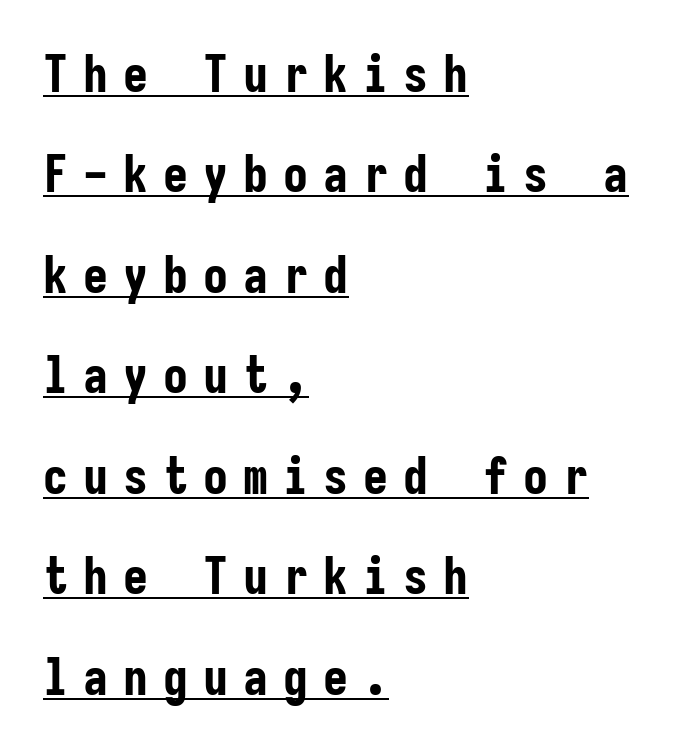
Q: Is the text bold? A: Yes.
Q: Is the text italic (slanted)? A: No, it is upright.
Q: Is the typeface a serif or a sans-serif typeface? A: Sans-serif.
Q: Is the text underlined? A: Yes.
Q: How is the paragraph aligned? A: Left-aligned.
Q: Is the spacing between letters normal or unusually wide? A: Unusually wide.
Q: Is the spacing between lines tight, normal or loose? A: Loose.
Q: Width (condensed, normal, or wide)? A: Condensed.
Q: Stroke contrast? A: Low.
Q: x-height? A: Medium.
Q: Monospaced? A: Yes.
